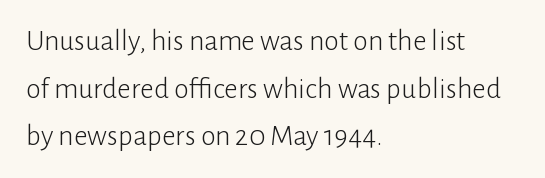
The image shows 30 px light sans-serif type, upright; set left-aligned, normal line spacing (1.59x), normal letter spacing, not underlined; low stroke contrast and a medium x-height.
